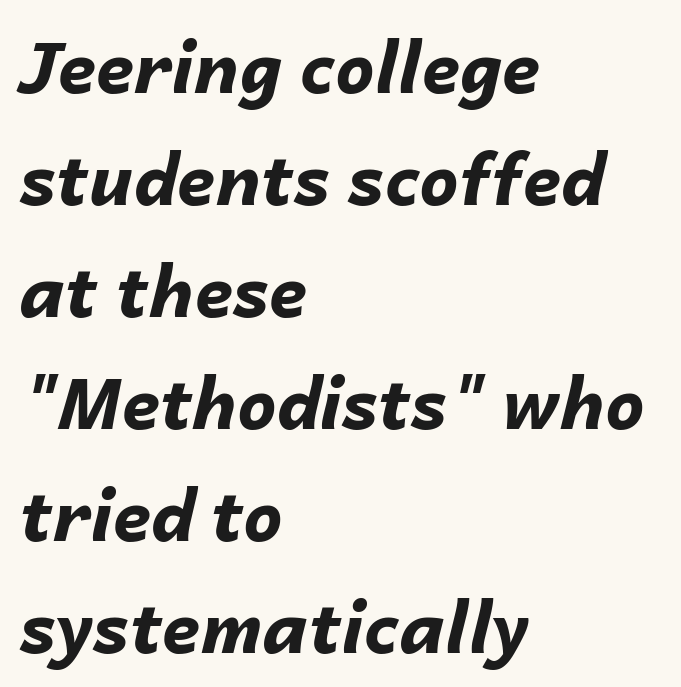
Q: Is the text bold? A: Yes.
Q: Is the text italic (slanted)? A: Yes, it leans right by about 14 degrees.
Q: Is the text underlined? A: No.
Q: How is the paragraph aligned? A: Left-aligned.
Q: Is the spacing between letters normal or unusually wide? A: Normal.
Q: Is the spacing between lines tight, normal or loose? A: Normal.
Q: Width (condensed, normal, or wide)? A: Normal.
Q: Stroke contrast? A: Low.
Q: x-height? A: Medium.
Q: Monospaced? A: No.
